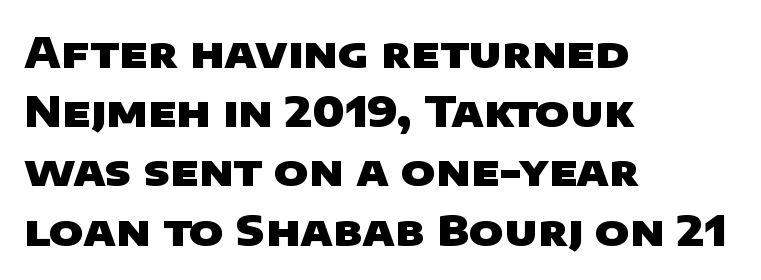
What kind of face is this? One without serifs — a sans. On the weight axis this lands at bold, roughly 700. This sample is left-justified, so line endings fall wherever the words run out. Is the letter spacing exaggerated? No — it looks like the ordinary default. Descenders hang freely into open space.
